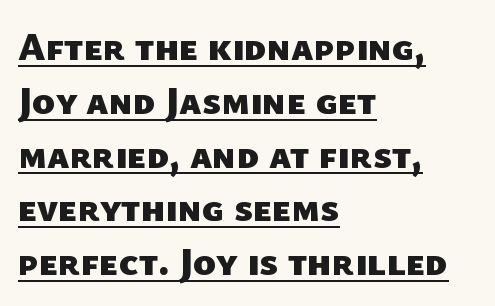
Q: Is the text bold? A: Yes.
Q: Is the typeface a serif or a sans-serif typeface? A: Sans-serif.
Q: Is the text underlined? A: Yes.
Q: How is the paragraph aligned? A: Left-aligned.
Q: Is the spacing between letters normal or unusually wide? A: Normal.
Q: Is the spacing between lines tight, normal or loose? A: Normal.
Q: Width (condensed, normal, or wide)? A: Normal.
Q: Stroke contrast? A: Low.
Q: x-height? A: Medium.
Q: Monospaced? A: No.
